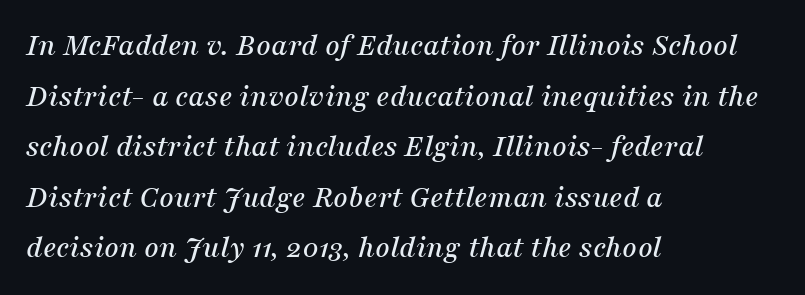
Nothing unusual about the tracking: characters are spaced as the font intends. There's an unmistakable incline to the writing here. Descender tails drop into unmarked territory. Proportional: the letters do not fall into vertical columns. The leading is moderate, giving the passage an even texture.
